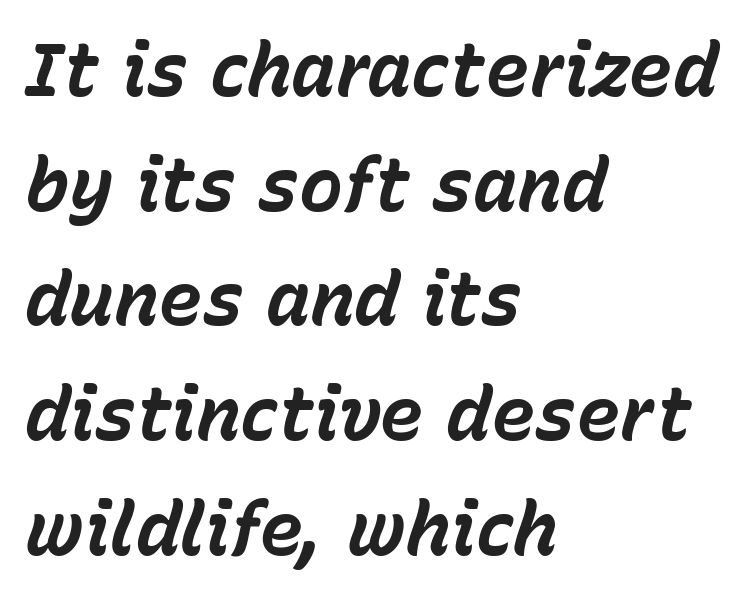
{"italic": "yes", "lean": "right", "slant_degrees": 15, "bold": "yes", "weight": "bold", "width": "normal", "stroke_contrast": "low", "x_height": "medium", "monospaced": "no", "underline": "no", "align": "left", "line_spacing": "normal", "line_spacing_ratio": 1.55, "letter_spacing": "normal", "letter_spacing_em": 0.0, "glyph_px": 74}
